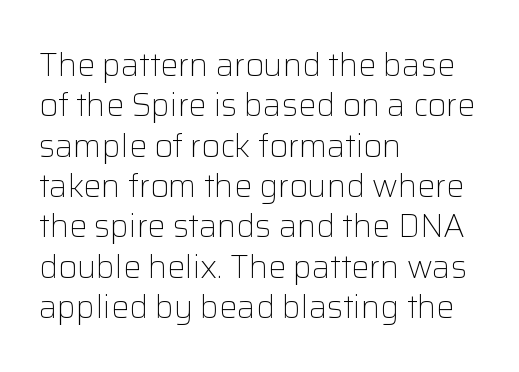
A typesetter would mark this as roman, not italic. The rendering uses natural spacing where letterforms have individual widths. The space beneath each line is pristine and unruled. This rendering employs a face without finishing strokes, i.e., a sans-serif. Compared with typical body copy, the letter spacing here is the same.
